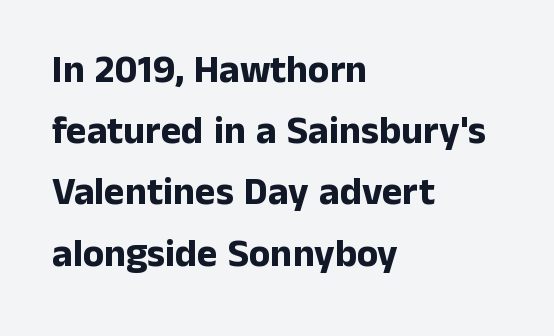
{"serif": "no", "italic": "no", "bold": "yes", "weight": "bold", "width": "normal", "stroke_contrast": "low", "x_height": "medium", "monospaced": "no", "underline": "no", "align": "left", "line_spacing": "normal", "line_spacing_ratio": 1.57, "letter_spacing": "normal", "letter_spacing_em": 0.0, "glyph_px": 39}
